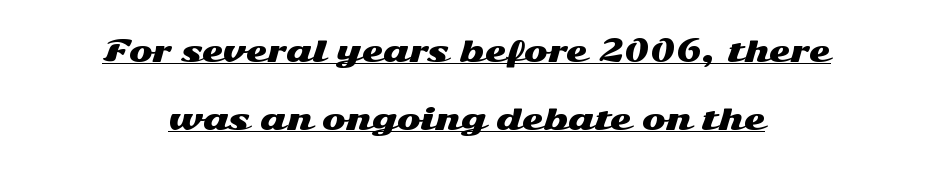
Q: Is the text italic (slanted)? A: Yes.
Q: Is the typeface a serif or a sans-serif typeface? A: Sans-serif.
Q: Is the text underlined? A: Yes.
Q: How is the paragraph aligned? A: Centered.
Q: Is the spacing between letters normal or unusually wide? A: Normal.
Q: Is the spacing between lines tight, normal or loose? A: Loose.
Q: Width (condensed, normal, or wide)? A: Wide.
Q: Stroke contrast? A: Medium.
Q: x-height? A: Medium.
Q: Monospaced? A: No.
